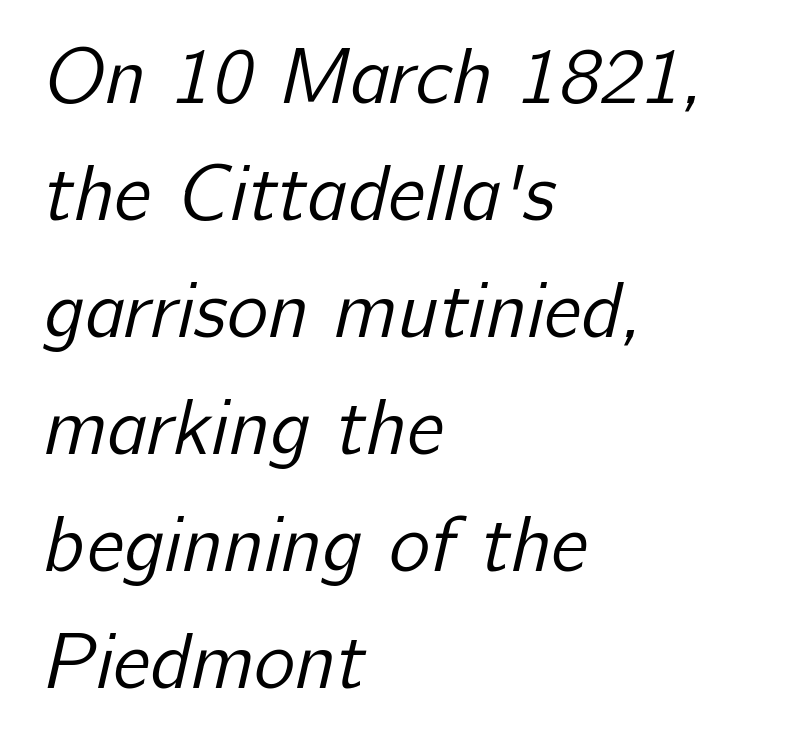
Q: Is the text bold? A: No.
Q: Is the typeface a serif or a sans-serif typeface? A: Sans-serif.
Q: Is the text underlined? A: No.
Q: How is the paragraph aligned? A: Left-aligned.
Q: Is the spacing between letters normal or unusually wide? A: Normal.
Q: Is the spacing between lines tight, normal or loose? A: Normal.
Q: Width (condensed, normal, or wide)? A: Normal.
Q: Stroke contrast? A: Low.
Q: x-height? A: Medium.
Q: Monospaced? A: No.
